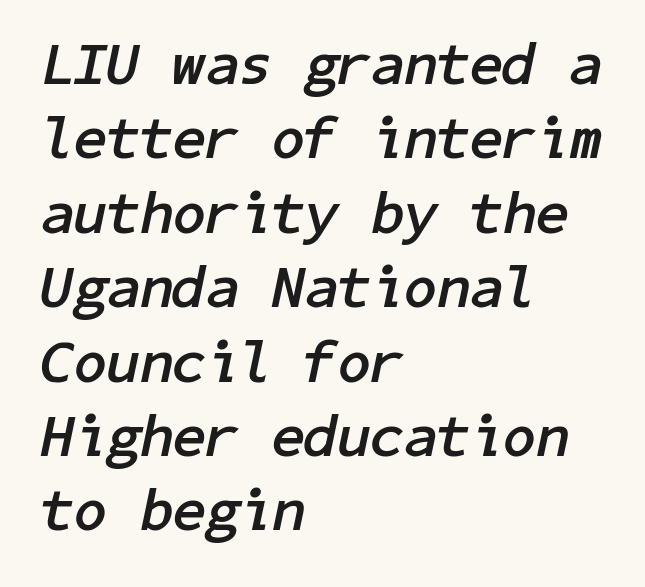
{"italic": "yes", "lean": "right", "slant_degrees": 11, "bold": "yes", "weight": "semibold", "width": "normal", "stroke_contrast": "low", "x_height": "medium", "underline": "no", "align": "left", "line_spacing_ratio": 1.24, "letter_spacing": "normal", "letter_spacing_em": 0.0, "glyph_px": 60}
